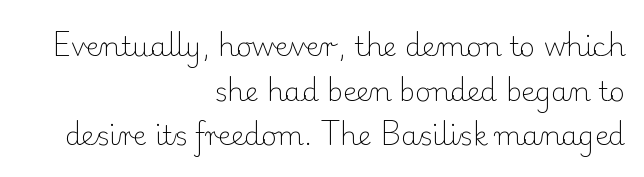
Q: Is the text bold? A: No.
Q: Is the text italic (slanted)? A: No, it is upright.
Q: Is the text underlined? A: No.
Q: How is the paragraph aligned? A: Right-aligned.
Q: Is the spacing between letters normal or unusually wide? A: Normal.
Q: Is the spacing between lines tight, normal or loose? A: Normal.
